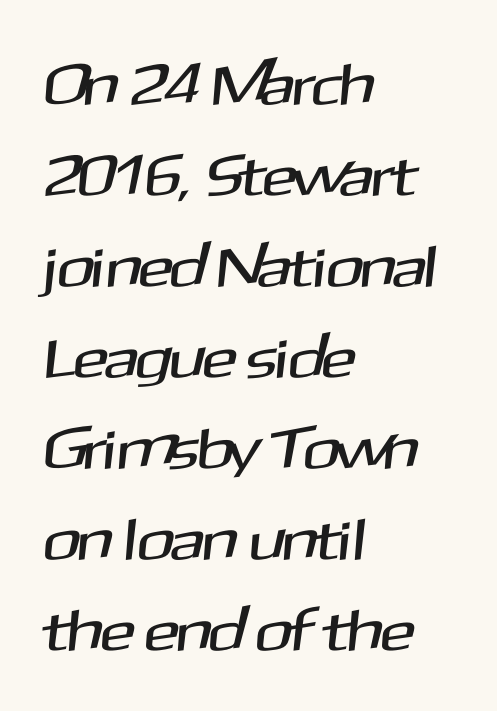
Q: Is the typeface a serif or a sans-serif typeface? A: Sans-serif.
Q: Is the text underlined? A: No.
Q: How is the paragraph aligned? A: Left-aligned.
Q: Is the spacing between letters normal or unusually wide? A: Normal.
Q: Is the spacing between lines tight, normal or loose? A: Normal.
Q: Width (condensed, normal, or wide)? A: Normal.
Q: Stroke contrast? A: Medium.
Q: x-height? A: Medium.
Q: Monospaced? A: No.
